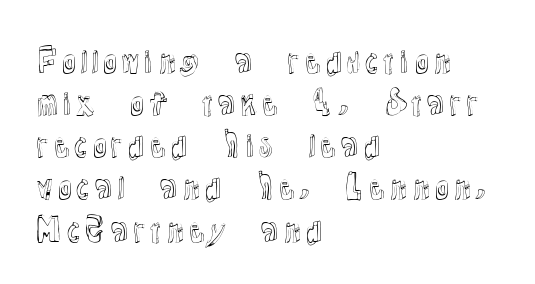
{"italic": "no", "width": "normal", "x_height": "medium", "monospaced": "no", "underline": "no", "align": "left", "line_spacing": "normal", "line_spacing_ratio": 1.36, "letter_spacing": "normal", "letter_spacing_em": 0.0, "glyph_px": 31}
